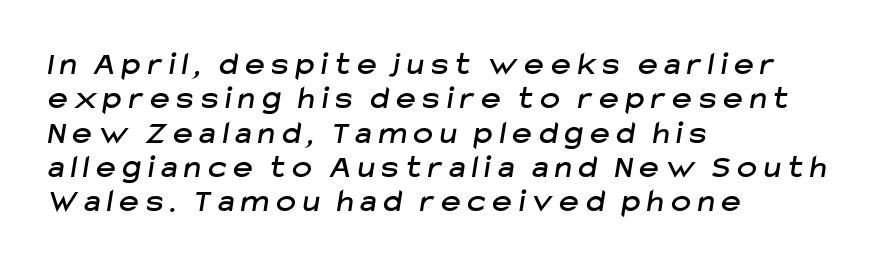
Check where the strokes stop: nothing finishes them off — pure sans. Line starts are locked; line ends wander. Rule under the text: the space is simply empty. The line-height multiplier appears low, near solid setting. Letter spacing: wide. Here the designer chose a conventional face with non-uniform glyph widths.
